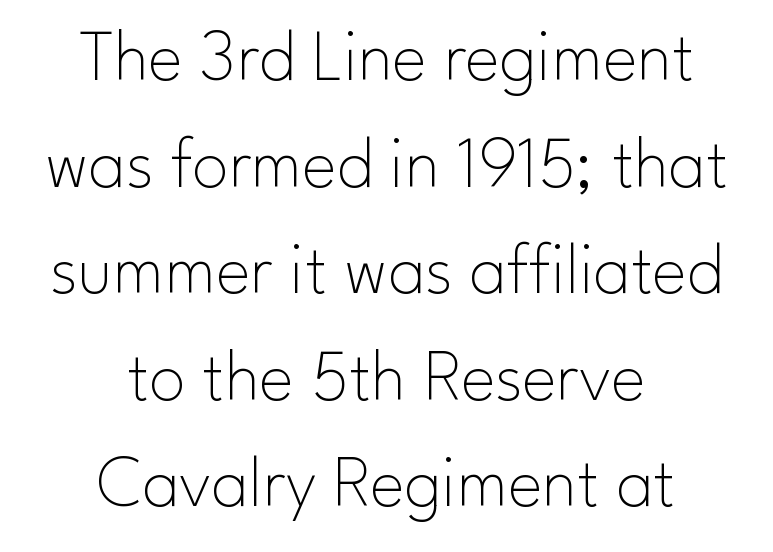
The image shows 73 px thin sans-serif type, upright; set centered, normal line spacing (1.46x), normal letter spacing, not underlined; low stroke contrast and a small x-height.
